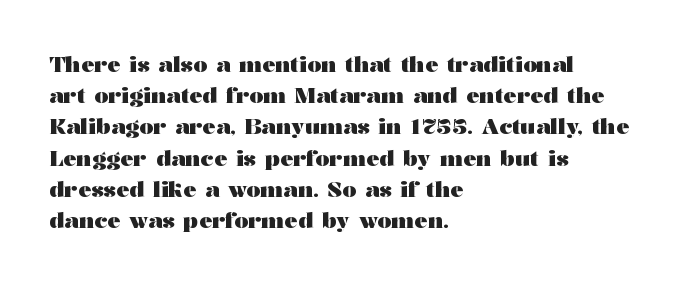
{"italic": "no", "bold": "yes", "underline": "no", "align": "left", "line_spacing": "normal", "line_spacing_ratio": 1.42, "letter_spacing": "normal", "letter_spacing_em": 0.0, "glyph_px": 22}
